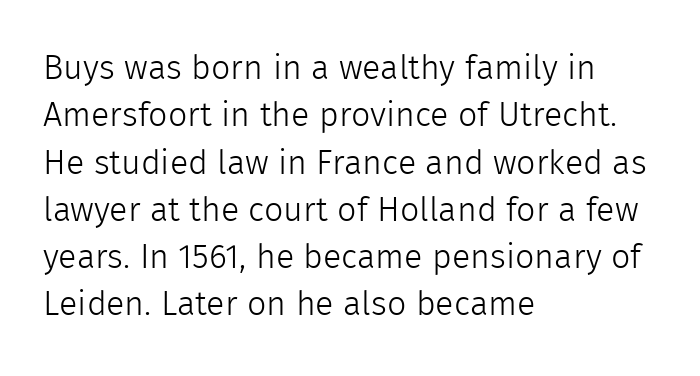
The image shows 34 px light sans-serif type, upright; set left-aligned, normal line spacing (1.39x), normal letter spacing, not underlined; a medium x-height.
